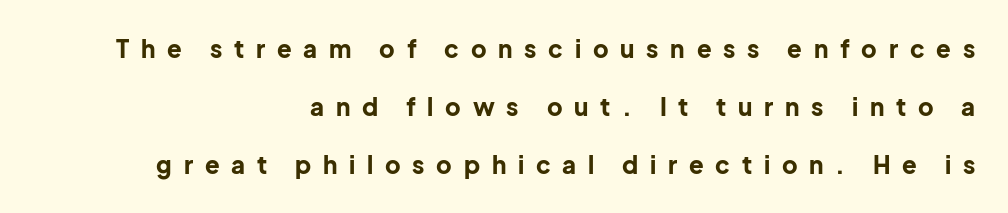
Q: Is the text bold? A: Yes.
Q: Is the text italic (slanted)? A: No, it is upright.
Q: Is the text underlined? A: No.
Q: How is the paragraph aligned? A: Right-aligned.
Q: Is the spacing between letters normal or unusually wide? A: Unusually wide.
Q: Is the spacing between lines tight, normal or loose? A: Loose.
